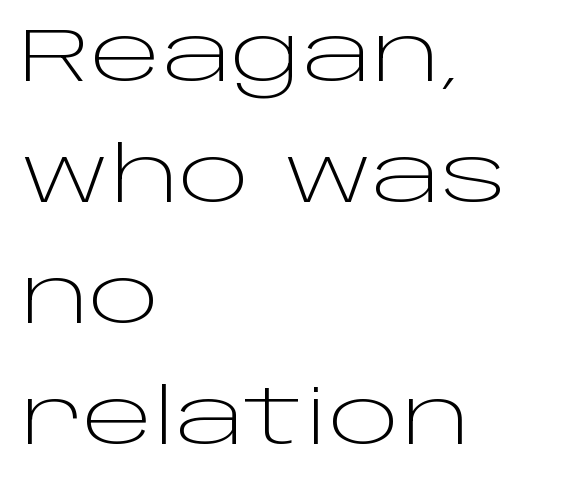
This rendering employs a face without finishing strokes, i.e., a sans-serif. Descenders hang freely into open space. How would I describe the line gaps? Plain and ordinary. The typeface has the unassuming heft of standard copy or less. Visually the block forms a straight wall on the left and a jagged coastline on the right.
